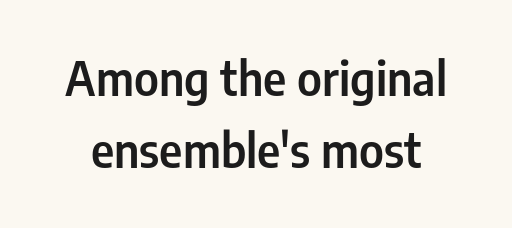
The image shows 46 px condensed sans-serif type, upright; set normal line spacing (1.57x), normal letter spacing, not underlined; low stroke contrast and a medium x-height.
